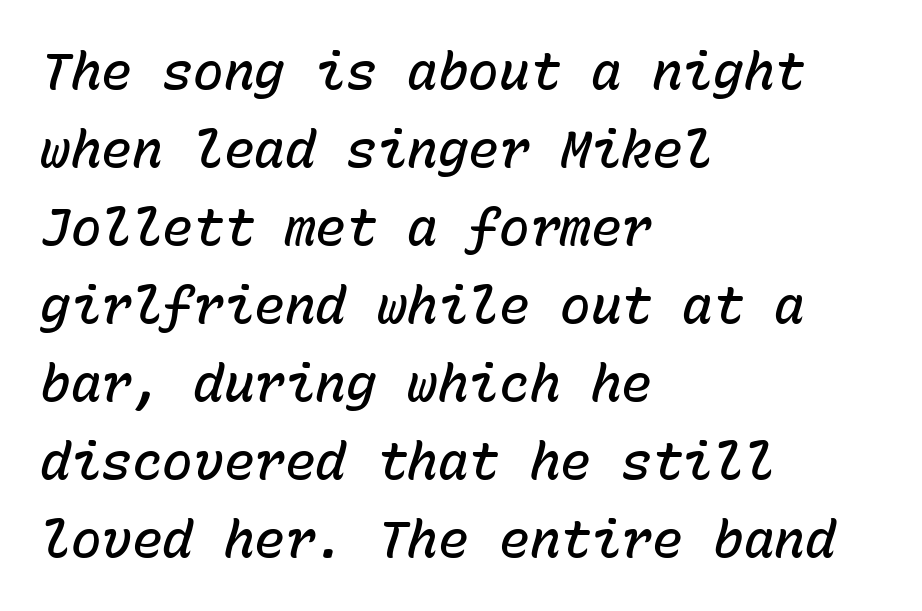
Slightly chunky letters — semibold, I'd say, not full bold. This sample keeps an unexceptional amount of space between lines. The rendering uses typewriter-style spacing with identical character cells. The type is set solid horizontally, with unmodified tracking. The string is rendered with underlining switched off.
